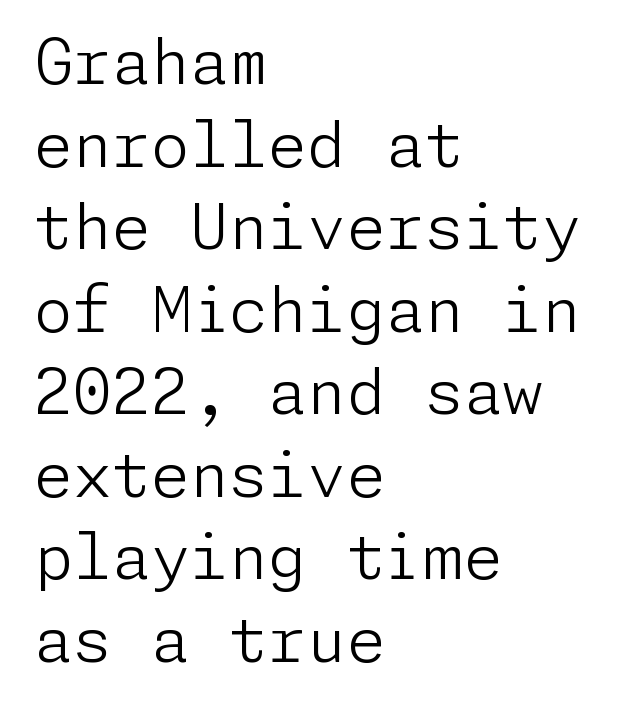
Left-aligned paragraph, ragged on the right. When letters stand straight like this, we call the style roman or upright. Think standard paragraph weight, or any step lighter than that. This rendering leaves character spacing at its baseline value. Nope, no serifs anywhere on these letters. The space beneath each line is pristine and unruled.
